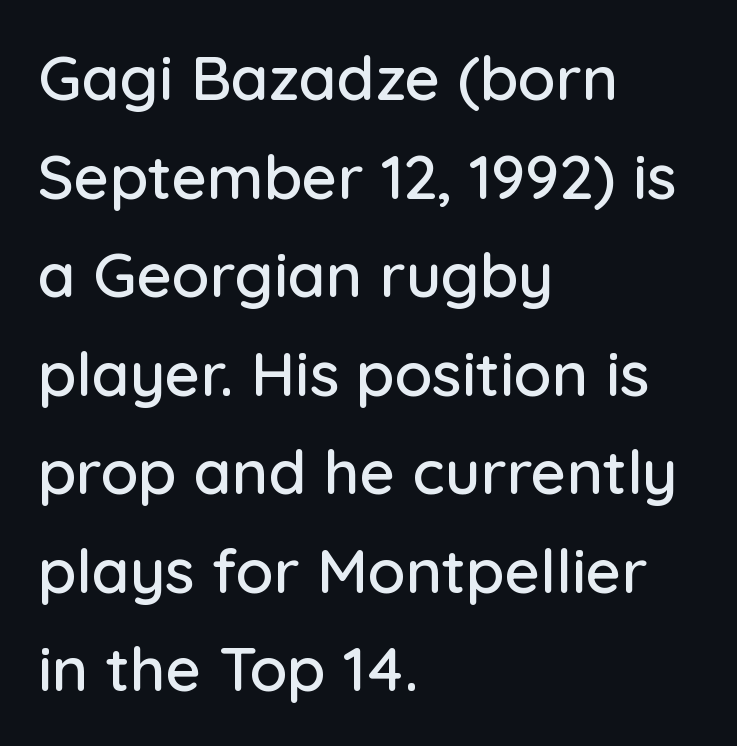
The image shows 62 px sans-serif type, upright; set left-aligned, normal line spacing (1.59x), normal letter spacing, not underlined; low stroke contrast and a medium x-height.
